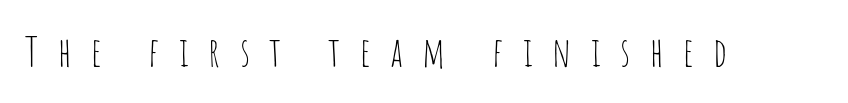
Q: Is the text bold? A: No.
Q: Is the text italic (slanted)? A: No, it is upright.
Q: Is the typeface a serif or a sans-serif typeface? A: Sans-serif.
Q: Is the text underlined? A: No.
Q: Is the spacing between letters normal or unusually wide? A: Unusually wide.
Q: Width (condensed, normal, or wide)? A: Condensed.
Q: Stroke contrast? A: Low.
Q: x-height? A: Large.
Q: Monospaced? A: No.
